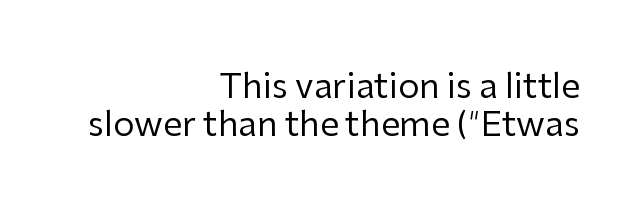
Observe the absence of serifs on each vertical stroke in this sample. Every stem runs plumb, perpendicular to the baseline. Which margin do the lines hug? The right one — the left edge is uneven. These lines are rendered in a variable-pitch font.
